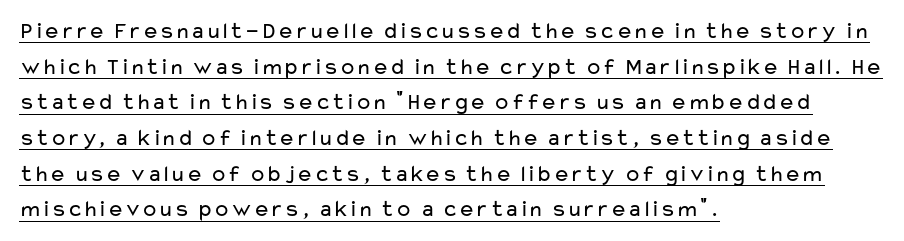
The image shows 23 px text type, upright; set left-aligned, normal line spacing (1.55x), normal letter spacing, underlined.
